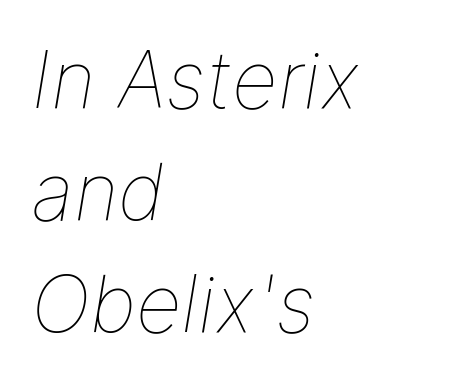
You could not count columns in this text — the font is proportionally spaced. Lines of text with bare space underneath. Notice how descenders clear the ascenders below comfortably — that's standard leading. Observe the lean: these are italic letterforms. The strokes are not fattened; the text isn't bold.
